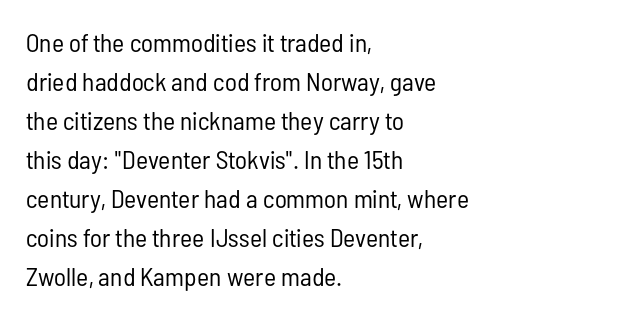
Q: Is the text bold? A: No.
Q: Is the text italic (slanted)? A: No, it is upright.
Q: Is the text underlined? A: No.
Q: How is the paragraph aligned? A: Left-aligned.
Q: Is the spacing between letters normal or unusually wide? A: Normal.
Q: Is the spacing between lines tight, normal or loose? A: Normal.
